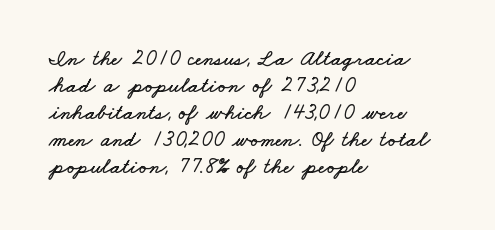
Q: Is the text underlined? A: No.
Q: How is the paragraph aligned? A: Left-aligned.
Q: Is the spacing between letters normal or unusually wide? A: Normal.
